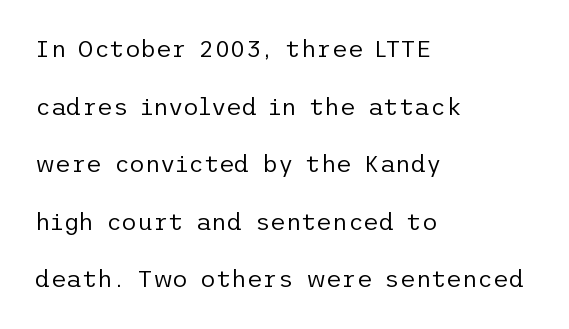
The line-height multiplier appears high, well above default. What stands out about the letter spacing? Nothing — it is the standard amount. These lines were composed using upright roman letters. Vertical stems look standard width or narrower in stroke.
